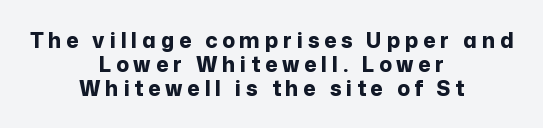
{"italic": "no", "bold": "yes", "underline": "no", "align": "center", "line_spacing": "tight", "line_spacing_ratio": 1.14, "letter_spacing": "wide", "letter_spacing_em": 0.23, "glyph_px": 21}
